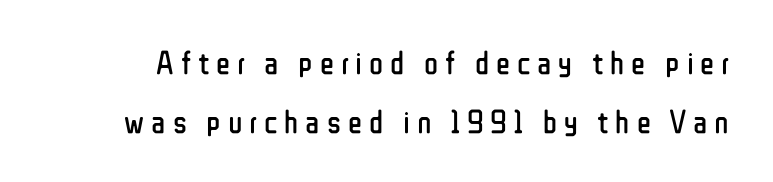
Q: Is the text bold? A: No.
Q: Is the text italic (slanted)? A: No, it is upright.
Q: Is the typeface a serif or a sans-serif typeface? A: Sans-serif.
Q: Is the text underlined? A: No.
Q: Is the spacing between letters normal or unusually wide? A: Unusually wide.
Q: Width (condensed, normal, or wide)? A: Condensed.
Q: Stroke contrast? A: Low.
Q: x-height? A: Medium.
Q: Monospaced? A: No.
